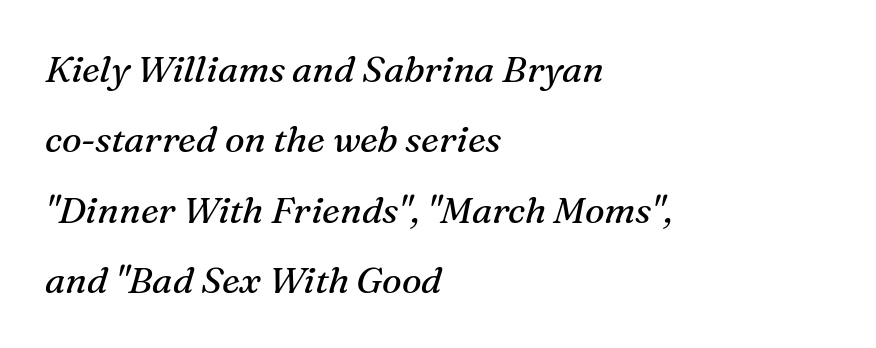
{"serif": "yes", "italic": "yes", "lean": "right", "slant_degrees": 16, "bold": "no", "weight": "regular", "width": "normal", "stroke_contrast": "medium", "x_height": "medium", "monospaced": "no", "underline": "no", "align": "left", "line_spacing": "loose", "line_spacing_ratio": 1.9, "letter_spacing": "normal", "letter_spacing_em": 0.0, "glyph_px": 37}
